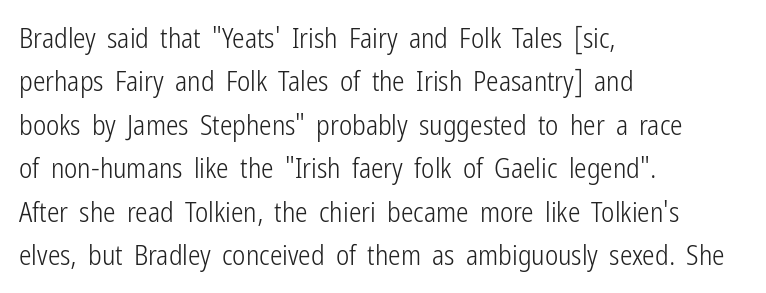
{"serif": "no", "italic": "no", "bold": "no", "weight": "light", "width": "condensed", "stroke_contrast": "low", "x_height": "medium", "monospaced": "no", "underline": "no", "align": "left", "line_spacing": "normal", "line_spacing_ratio": 1.55, "letter_spacing": "normal", "letter_spacing_em": 0.0, "glyph_px": 28}
